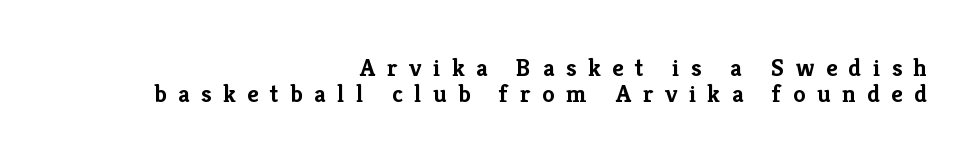
Q: Is the text bold? A: Yes.
Q: Is the text italic (slanted)? A: No, it is upright.
Q: Is the text underlined? A: No.
Q: How is the paragraph aligned? A: Right-aligned.
Q: Is the spacing between letters normal or unusually wide? A: Unusually wide.
Q: Is the spacing between lines tight, normal or loose? A: Tight.
